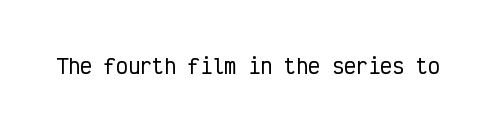
Q: Is the text italic (slanted)? A: No, it is upright.
Q: Is the text underlined? A: No.
Q: Is the spacing between letters normal or unusually wide? A: Normal.
